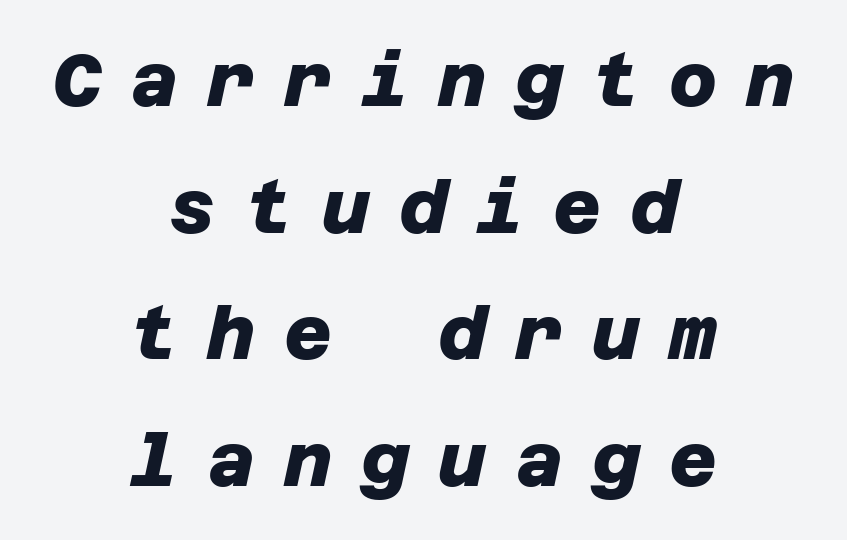
The image shows 74 px heavy sans-serif type; set centered, line spacing 1.71x, unusually wide letter spacing (+0.39 em), not underlined; low stroke contrast and a large x-height.
